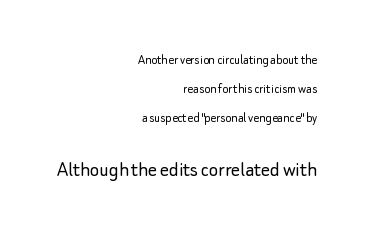
The words here are not underlined. Tall strokes in this sample are plumb rather than angled. The lines are spread far apart with generous leading. The gaps between neighbouring characters are ordinary and unremarkable. Small over large — that's the arrangement of the two blocks here. The paragraph has a hard right edge and a soft left edge.
